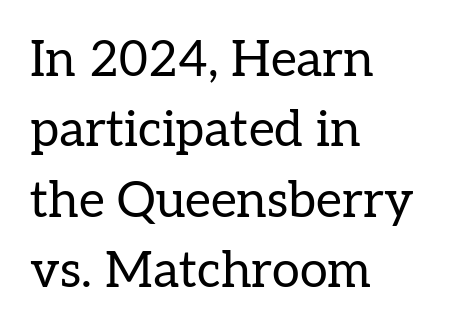
Q: Is the text bold? A: No.
Q: Is the text italic (slanted)? A: No, it is upright.
Q: Is the typeface a serif or a sans-serif typeface? A: Serif.
Q: Is the text underlined? A: No.
Q: How is the paragraph aligned? A: Left-aligned.
Q: Is the spacing between letters normal or unusually wide? A: Normal.
Q: Is the spacing between lines tight, normal or loose? A: Normal.
Q: Width (condensed, normal, or wide)? A: Normal.
Q: Stroke contrast? A: Low.
Q: x-height? A: Medium.
Q: Monospaced? A: No.
